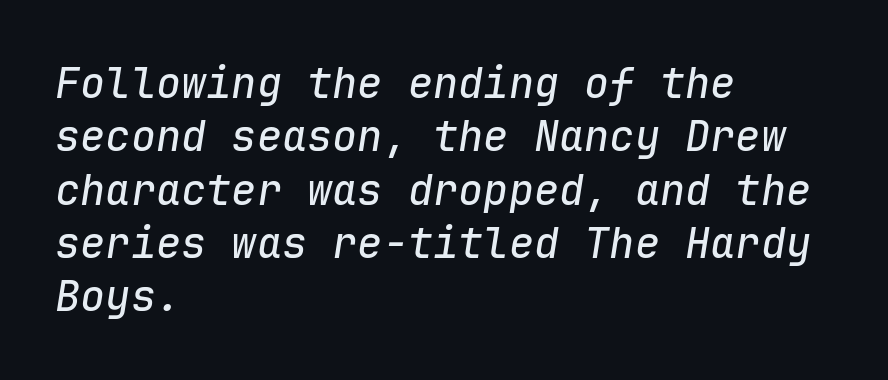
The image shows 42 px text type, italic (leaning right), monospaced; set left-aligned, normal line spacing (1.27x), normal letter spacing, not underlined; low stroke contrast and a medium x-height.
